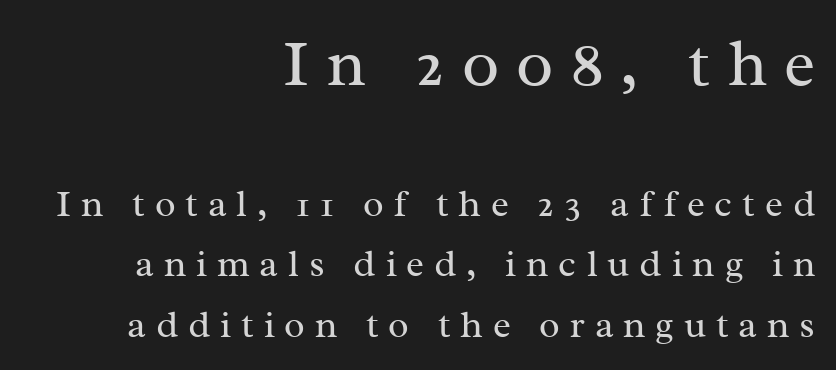
The typesetter chose a ragged-left arrangement here. The space between consecutive lines is moderate. Varying glyph widths throughout — classic text-font behaviour. In terms of letterspacing, this is a distinctly airy, spread setting. Every character sits straight up, as roman type does. A light-to-regular cut is what we see here.
